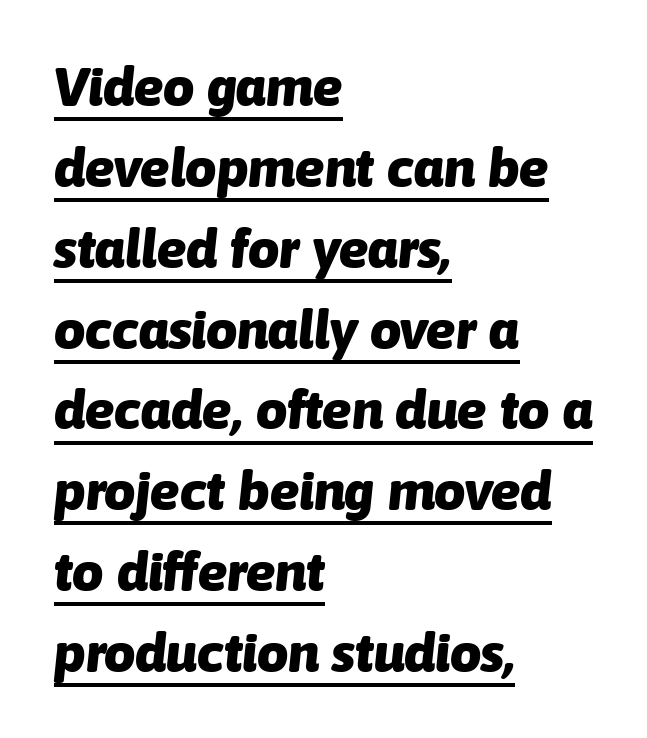
The image shows 55 px heavy type, italic (leaning right); set left-aligned, normal line spacing (1.47x), normal letter spacing, underlined; low stroke contrast and a medium x-height.
